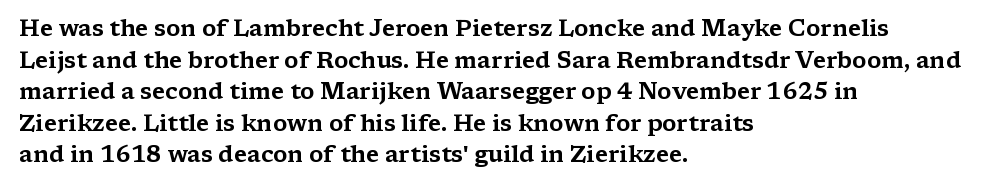
Q: Is the text italic (slanted)? A: No, it is upright.
Q: Is the text underlined? A: No.
Q: How is the paragraph aligned? A: Left-aligned.
Q: Is the spacing between letters normal or unusually wide? A: Normal.
Q: Is the spacing between lines tight, normal or loose? A: Normal.
